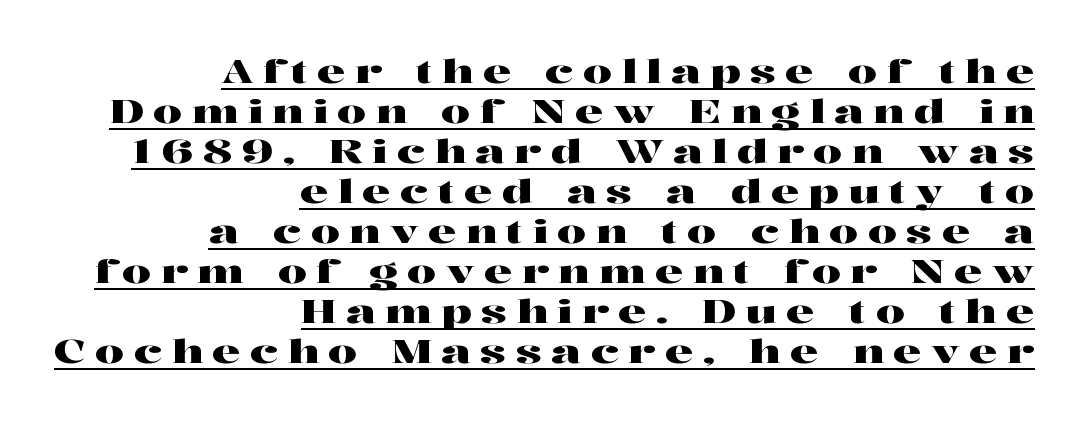
The image shows 32 px wide serif type, upright; set right-aligned, normal line spacing (1.25x), unusually wide letter spacing (+0.3 em), underlined; high stroke contrast and a medium x-height.
